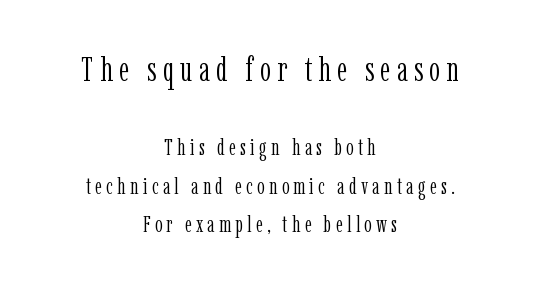
{"serif": "yes", "italic": "no", "bold": "no", "weight": "light", "width": "condensed", "stroke_contrast": "low", "x_height": "medium", "monospaced": "no", "underline": "no", "align": "center", "line_spacing": "normal", "line_spacing_ratio": 1.69, "larger_block": "first", "size_ratio": 1.48, "glyph_px": 34}
